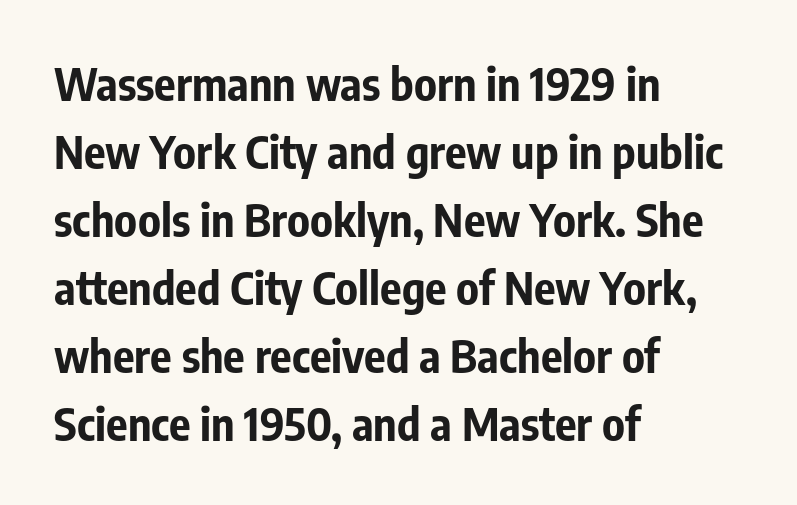
{"serif": "no", "italic": "no", "bold": "yes", "weight": "bold", "width": "condensed", "stroke_contrast": "low", "x_height": "medium", "monospaced": "no", "underline": "no", "align": "left", "line_spacing": "normal", "line_spacing_ratio": 1.51, "letter_spacing": "normal", "letter_spacing_em": 0.0, "glyph_px": 45}
